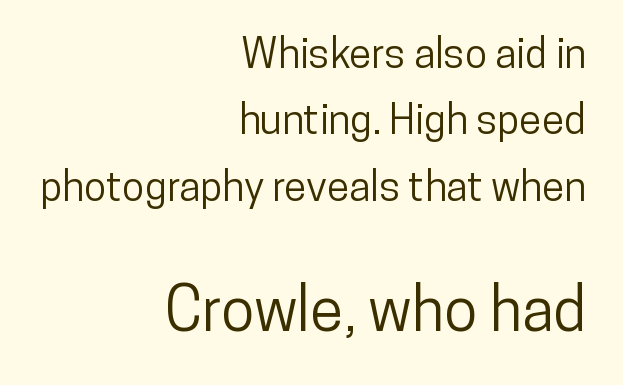
The second block has been scaled up relative to the first. Nope, not italic — everything's standing straight. These lines sit exactly where default settings would place them. Spacing verdict: proportional, widths tailored to each character.
